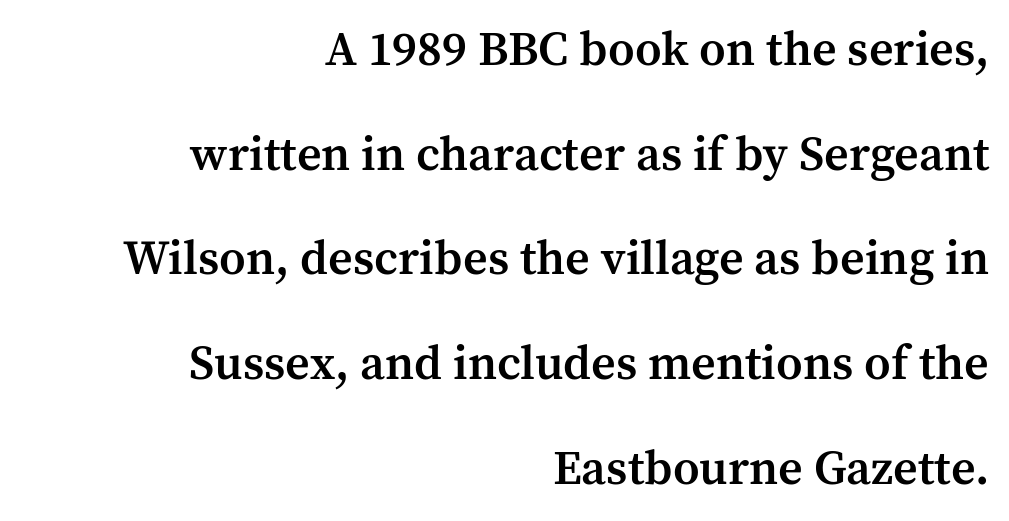
The image shows 48 px semibold serif type, upright; set right-aligned, loose line spacing (2.18x), normal letter spacing, not underlined; medium stroke contrast and a medium x-height.
